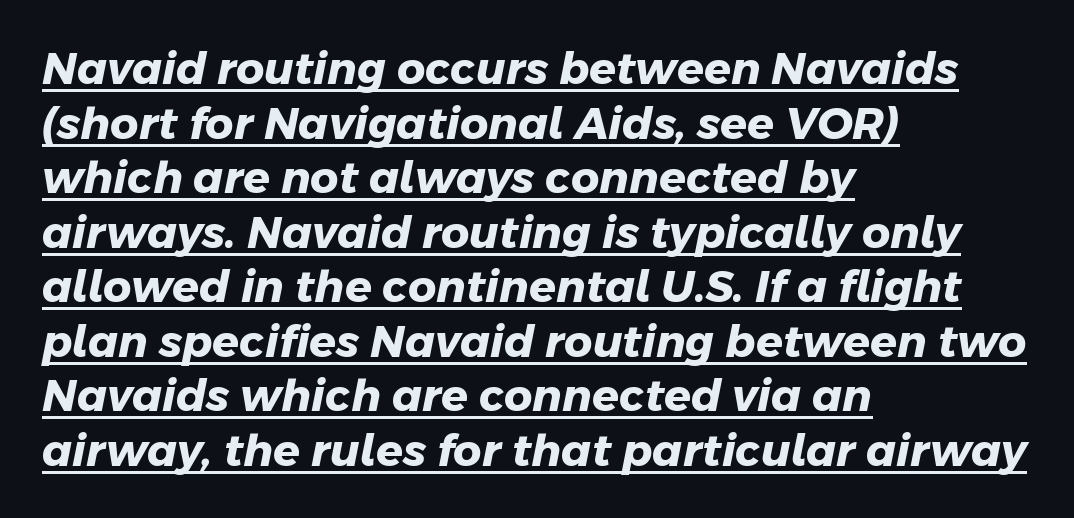
{"serif": "no", "bold": "yes", "weight": "heavy", "width": "normal", "stroke_contrast": "low", "x_height": "medium", "monospaced": "no", "underline": "yes", "align": "left", "line_spacing_ratio": 1.24, "letter_spacing": "normal", "letter_spacing_em": 0.0, "glyph_px": 44}
